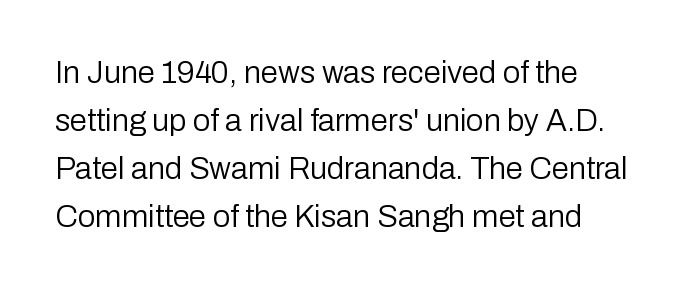
Q: Is the text bold? A: No.
Q: Is the text italic (slanted)? A: No, it is upright.
Q: Is the typeface a serif or a sans-serif typeface? A: Sans-serif.
Q: Is the text underlined? A: No.
Q: How is the paragraph aligned? A: Left-aligned.
Q: Is the spacing between letters normal or unusually wide? A: Normal.
Q: Is the spacing between lines tight, normal or loose? A: Normal.
Q: Width (condensed, normal, or wide)? A: Normal.
Q: Stroke contrast? A: Low.
Q: x-height? A: Medium.
Q: Monospaced? A: No.
